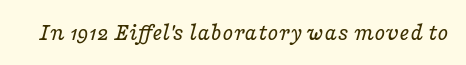
Q: Is the text bold? A: No.
Q: Is the text italic (slanted)? A: Yes, it leans right by about 16 degrees.
Q: Is the text underlined? A: No.
Q: Is the spacing between letters normal or unusually wide? A: Normal.
